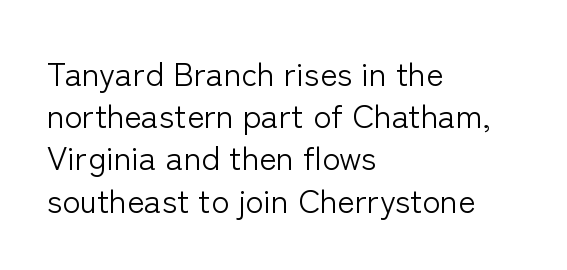
Q: Is the text bold? A: No.
Q: Is the text italic (slanted)? A: No, it is upright.
Q: Is the typeface a serif or a sans-serif typeface? A: Sans-serif.
Q: Is the text underlined? A: No.
Q: How is the paragraph aligned? A: Left-aligned.
Q: Is the spacing between letters normal or unusually wide? A: Normal.
Q: Is the spacing between lines tight, normal or loose? A: Normal.
Q: Width (condensed, normal, or wide)? A: Normal.
Q: Stroke contrast? A: Low.
Q: x-height? A: Medium.
Q: Monospaced? A: No.
